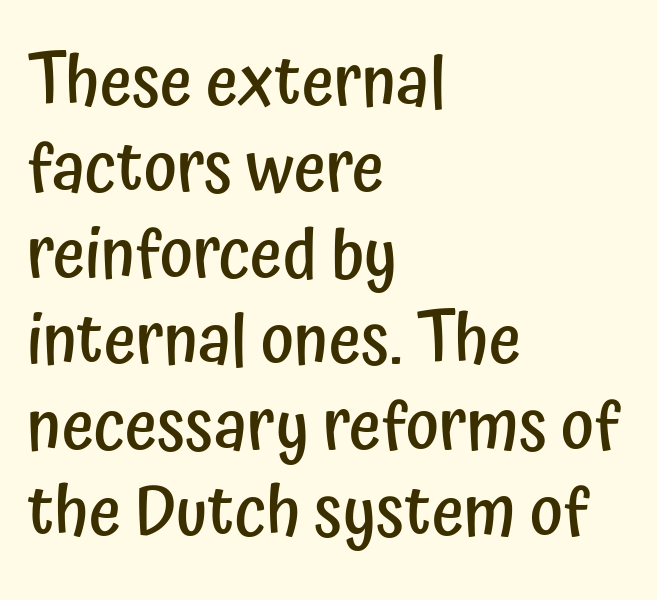
Q: Is the text bold? A: Semi-bold.
Q: Is the text italic (slanted)? A: No, it is upright.
Q: Is the typeface a serif or a sans-serif typeface? A: Sans-serif.
Q: Is the text underlined? A: No.
Q: How is the paragraph aligned? A: Left-aligned.
Q: Is the spacing between letters normal or unusually wide? A: Normal.
Q: Width (condensed, normal, or wide)? A: Condensed.
Q: Stroke contrast? A: Low.
Q: x-height? A: Medium.
Q: Monospaced? A: No.
